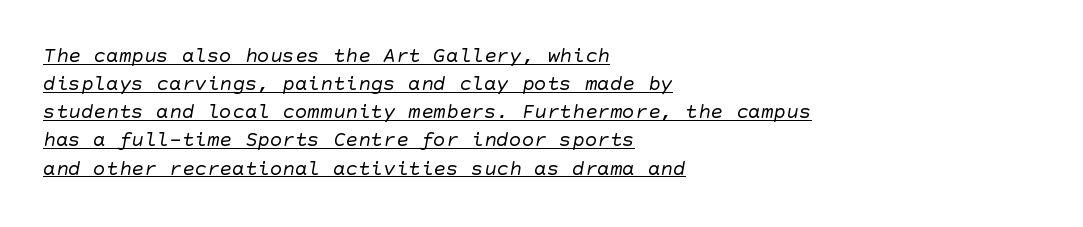
{"bold": "no", "underline": "yes", "align": "left", "line_spacing": "normal", "line_spacing_ratio": 1.34, "letter_spacing": "normal", "letter_spacing_em": 0.0, "glyph_px": 21}
